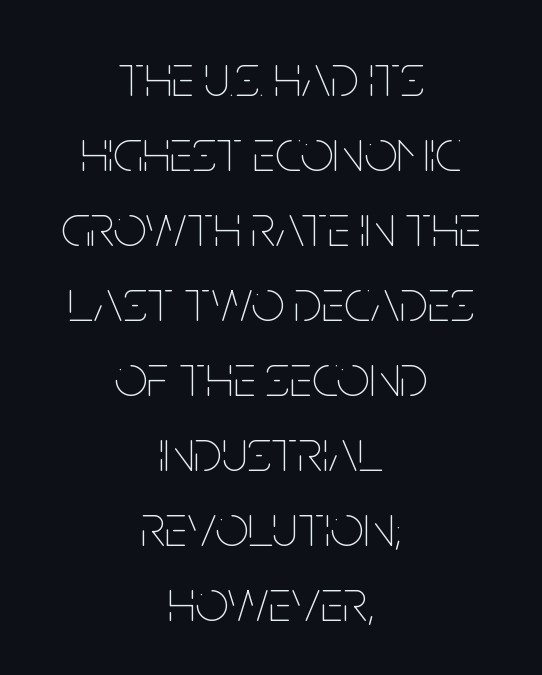
Vertical spacing — default. Inter-character spacing is left at the font's built-in metrics. Just letters on the line, the space beneath them empty. The typography opts for an upright posture over an oblique one. This is not heavy type; no bold has been used.
